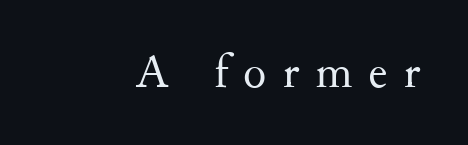
The image shows 48 px regular-weight serif type, upright; set unusually wide letter spacing (+0.33 em), not underlined; medium stroke contrast and a small x-height.
